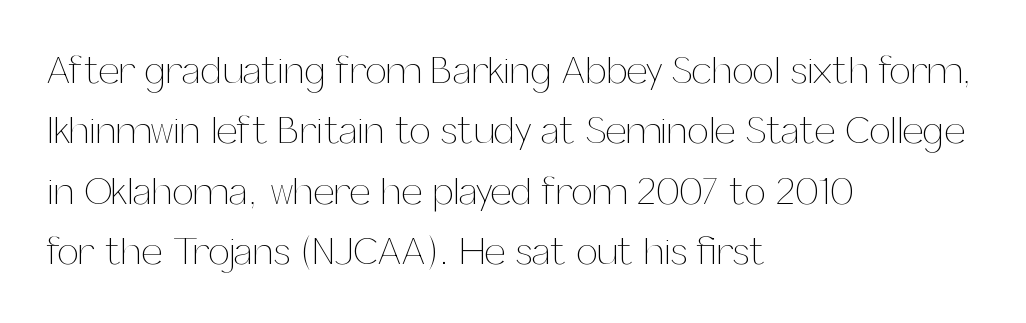
The string is rendered with underlining switched off. Each word holds together tightly as a unit, with standard inter-letter gaps. The letters stand upright; this is a roman face. The ragged edge is on the right, which tells us the setting is flush left.
